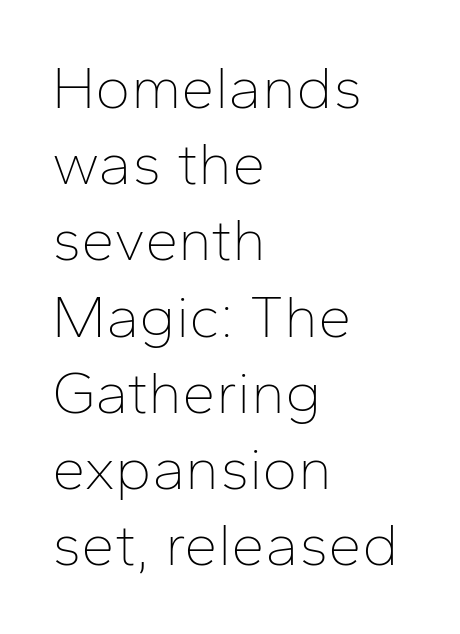
Q: Is the text bold? A: No.
Q: Is the text italic (slanted)? A: No, it is upright.
Q: Is the typeface a serif or a sans-serif typeface? A: Sans-serif.
Q: Is the text underlined? A: No.
Q: How is the paragraph aligned? A: Left-aligned.
Q: Is the spacing between letters normal or unusually wide? A: Normal.
Q: Is the spacing between lines tight, normal or loose? A: Normal.
Q: Width (condensed, normal, or wide)? A: Normal.
Q: Stroke contrast? A: Low.
Q: x-height? A: Medium.
Q: Monospaced? A: No.
